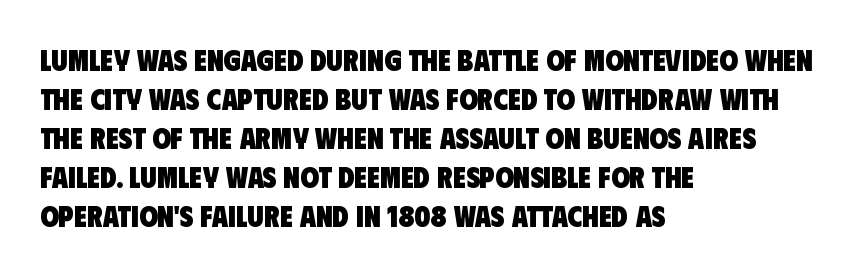
The image shows 30 px heavy, condensed sans-serif type; set left-aligned, normal line spacing (1.3x), normal letter spacing, not underlined; low stroke contrast and a large x-height.
